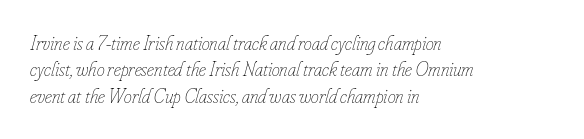
The image shows 20 px text type, italic (leaning right); set left-aligned, normal line spacing (1.32x), normal letter spacing, not underlined.
